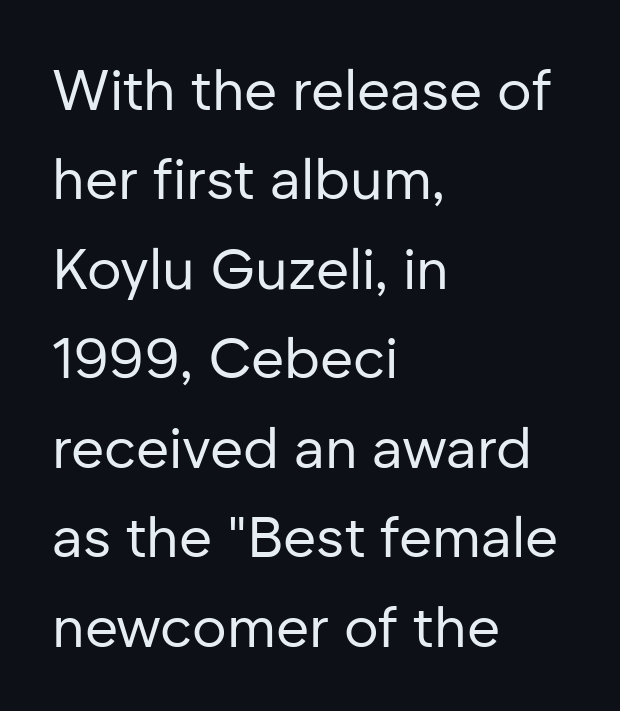
Q: Is the text bold? A: No.
Q: Is the text italic (slanted)? A: No, it is upright.
Q: Is the typeface a serif or a sans-serif typeface? A: Sans-serif.
Q: Is the text underlined? A: No.
Q: How is the paragraph aligned? A: Left-aligned.
Q: Is the spacing between letters normal or unusually wide? A: Normal.
Q: Is the spacing between lines tight, normal or loose? A: Normal.
Q: Width (condensed, normal, or wide)? A: Normal.
Q: Stroke contrast? A: Low.
Q: x-height? A: Medium.
Q: Monospaced? A: No.
